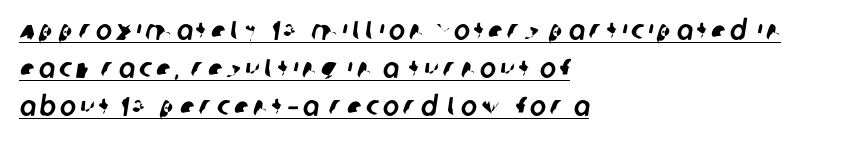
Q: Is the text underlined? A: Yes.
Q: How is the paragraph aligned? A: Left-aligned.
Q: Is the spacing between lines tight, normal or loose? A: Normal.
